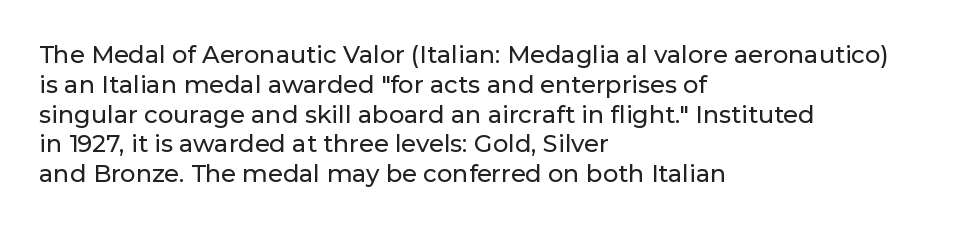
Q: Is the text italic (slanted)? A: No, it is upright.
Q: Is the text underlined? A: No.
Q: How is the paragraph aligned? A: Left-aligned.
Q: Is the spacing between letters normal or unusually wide? A: Normal.
